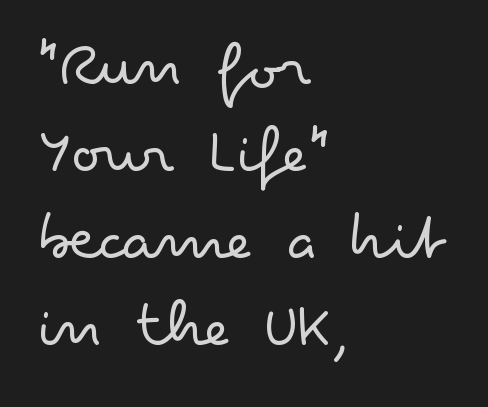
The image shows 69 px light, wide sans-serif type, upright; set left-aligned, normal line spacing (1.26x), normal letter spacing, not underlined; low stroke contrast and a small x-height.
